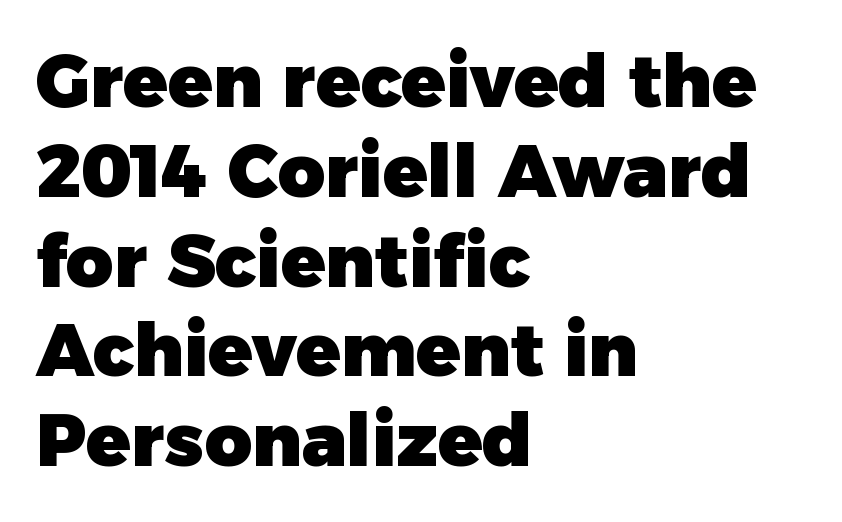
Q: Is the text bold? A: Yes.
Q: Is the text italic (slanted)? A: No, it is upright.
Q: Is the typeface a serif or a sans-serif typeface? A: Sans-serif.
Q: Is the text underlined? A: No.
Q: How is the paragraph aligned? A: Left-aligned.
Q: Is the spacing between letters normal or unusually wide? A: Normal.
Q: Width (condensed, normal, or wide)? A: Normal.
Q: Stroke contrast? A: Low.
Q: x-height? A: Medium.
Q: Monospaced? A: No.
